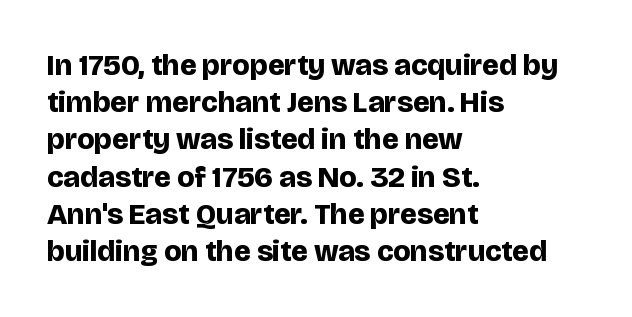
You can tell from the bare stems that sans-serif type was used. Leftover space on each line is placed entirely after the last word. These lines are rendered in a variable-pitch font. Words float on clear page, feet unadorned. Observe the ordinary spacing: letters are neighbours, not strangers.
